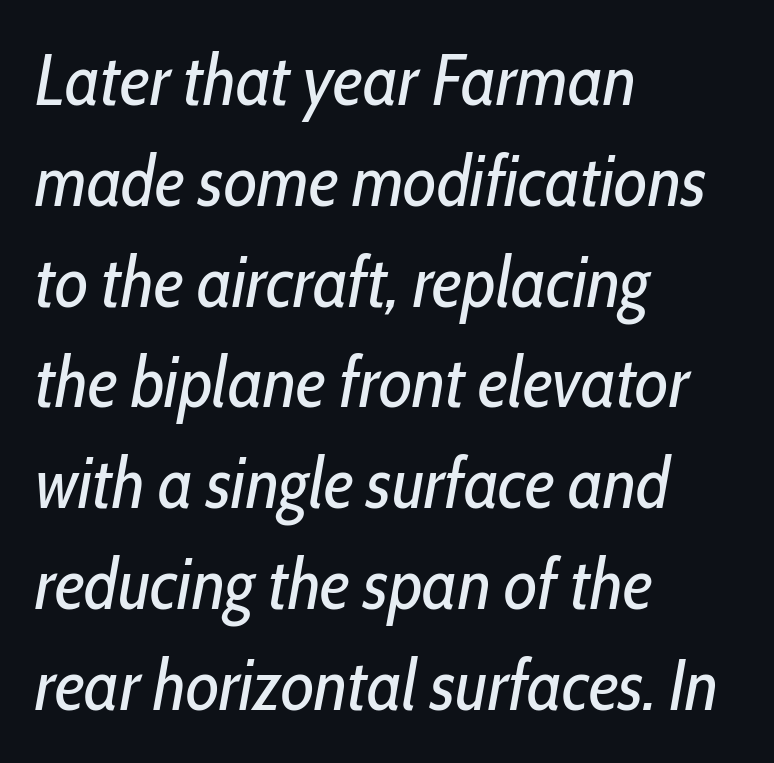
The image shows 72 px regular-weight, condensed type, italic (leaning right); set left-aligned, normal line spacing (1.4x), normal letter spacing, not underlined; low stroke contrast and a medium x-height.
